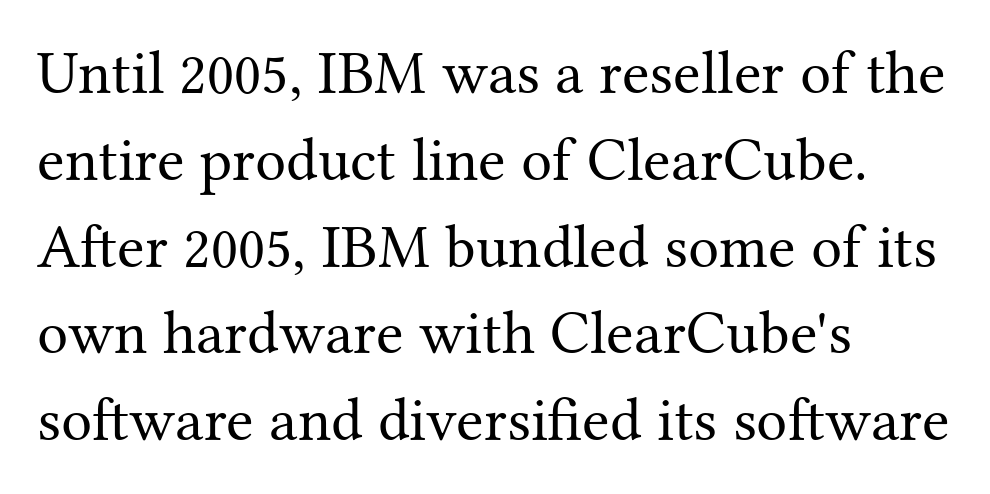
Varying glyph widths throughout — classic text-font behaviour. Weight: in the light-to-regular range. The type is set solid horizontally, with unmodified tracking. The string is rendered with underlining switched off. These lines sit exactly where default settings would place them. A typesetter would label this face a serif.
